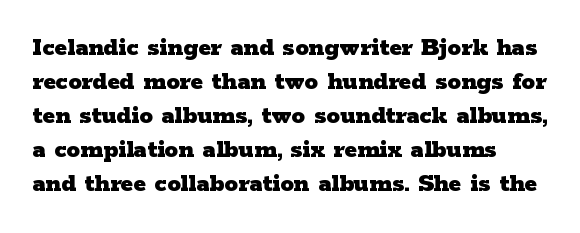
Q: Is the text bold? A: Yes.
Q: Is the text italic (slanted)? A: No, it is upright.
Q: Is the text underlined? A: No.
Q: Is the spacing between letters normal or unusually wide? A: Normal.
Q: Is the spacing between lines tight, normal or loose? A: Normal.
